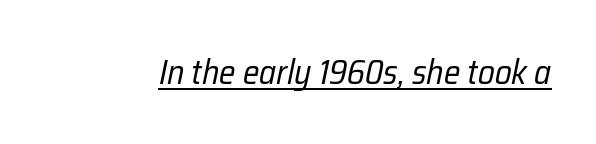
Ink coverage per letter is moderate at most. The specimen reads as italic at a glance. A typesetter would call this proportional, since set widths differ per character. How are the letters spaced? Ordinarily, with no added tracking. Caption: lettering with a line underneath.
